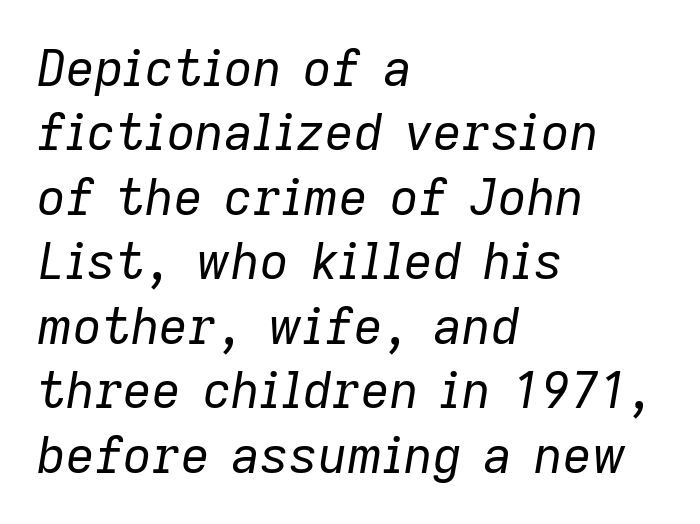
The image shows 50 px regular-weight type, italic (leaning right); set left-aligned, normal line spacing (1.29x), normal letter spacing, not underlined; low stroke contrast and a medium x-height.
